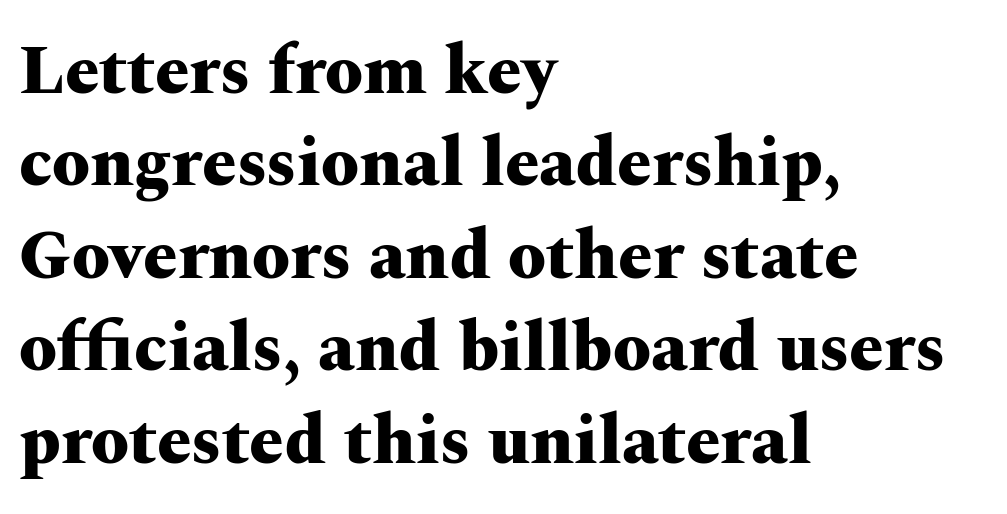
Q: Is the text bold? A: Yes.
Q: Is the text italic (slanted)? A: No, it is upright.
Q: Is the typeface a serif or a sans-serif typeface? A: Serif.
Q: Is the text underlined? A: No.
Q: How is the paragraph aligned? A: Left-aligned.
Q: Is the spacing between letters normal or unusually wide? A: Normal.
Q: Is the spacing between lines tight, normal or loose? A: Normal.
Q: Width (condensed, normal, or wide)? A: Wide.
Q: Stroke contrast? A: Medium.
Q: x-height? A: Medium.
Q: Monospaced? A: No.
